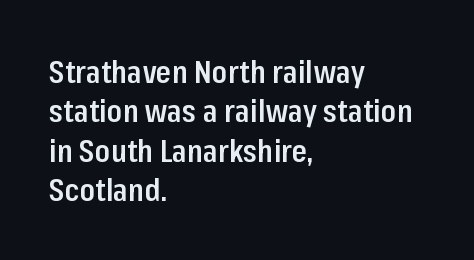
Posture: upright roman. The letters advance in unequal steps, a hallmark of proportional type. Every row of glyphs begins at an identical x-position on the left. What's the leading like? Ordinary, nothing unusual.
